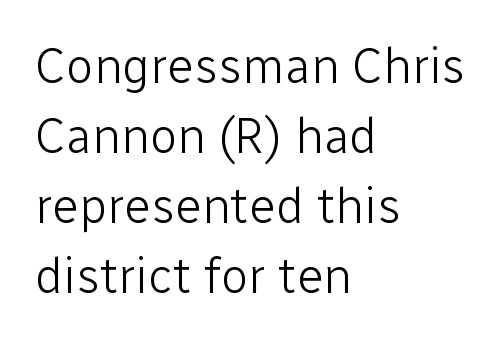
Q: Is the text bold? A: No.
Q: Is the text italic (slanted)? A: No, it is upright.
Q: Is the typeface a serif or a sans-serif typeface? A: Sans-serif.
Q: Is the text underlined? A: No.
Q: How is the paragraph aligned? A: Left-aligned.
Q: Is the spacing between letters normal or unusually wide? A: Normal.
Q: Is the spacing between lines tight, normal or loose? A: Normal.
Q: Width (condensed, normal, or wide)? A: Normal.
Q: Stroke contrast? A: Low.
Q: x-height? A: Medium.
Q: Monospaced? A: No.
